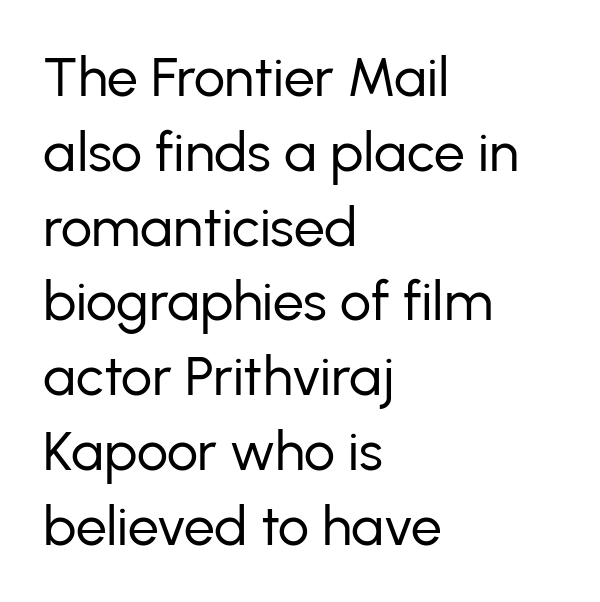
{"serif": "no", "italic": "no", "bold": "no", "weight": "regular", "width": "normal", "stroke_contrast": "low", "x_height": "medium", "monospaced": "no", "underline": "no", "align": "left", "line_spacing": "normal", "line_spacing_ratio": 1.36, "letter_spacing": "normal", "letter_spacing_em": 0.0, "glyph_px": 55}
